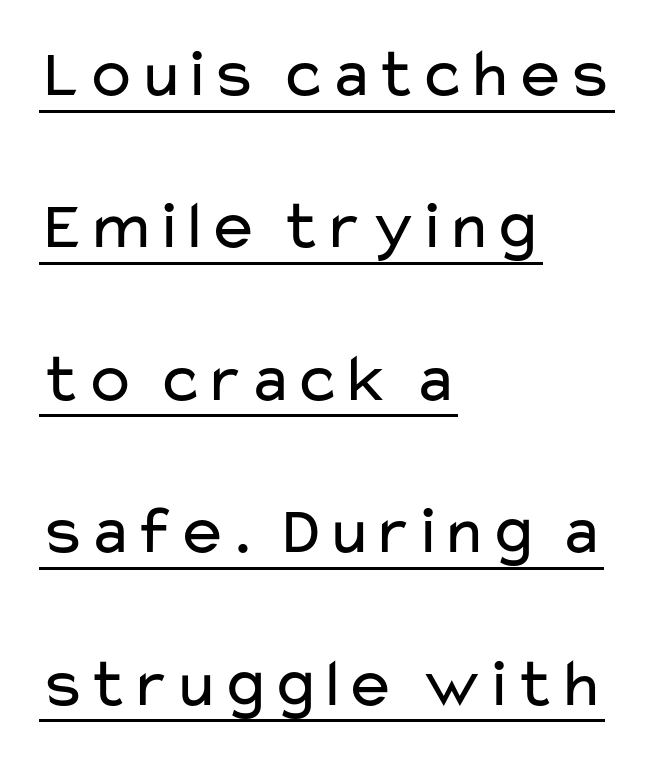
{"serif": "no", "italic": "no", "bold": "no", "weight": "regular", "width": "wide", "stroke_contrast": "low", "x_height": "medium", "monospaced": "no", "underline": "yes", "align": "left", "line_spacing": "loose", "line_spacing_ratio": 2.21, "letter_spacing": "normal", "letter_spacing_em": 0.0, "glyph_px": 69}
